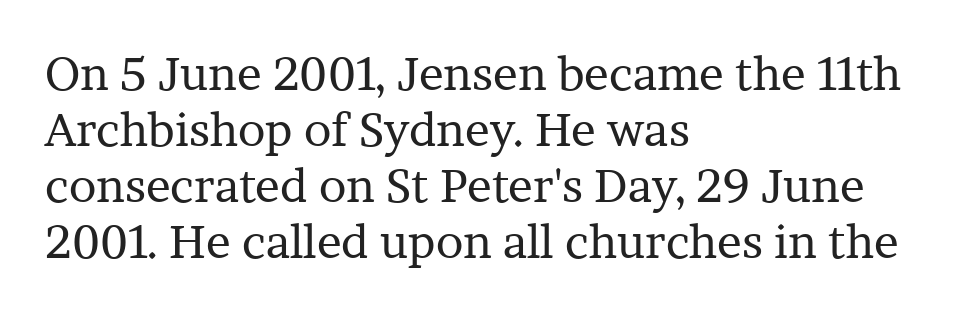
Q: Is the text bold? A: No.
Q: Is the text italic (slanted)? A: No, it is upright.
Q: Is the typeface a serif or a sans-serif typeface? A: Serif.
Q: Is the text underlined? A: No.
Q: How is the paragraph aligned? A: Left-aligned.
Q: Is the spacing between letters normal or unusually wide? A: Normal.
Q: Width (condensed, normal, or wide)? A: Normal.
Q: Stroke contrast? A: Low.
Q: x-height? A: Medium.
Q: Monospaced? A: No.
